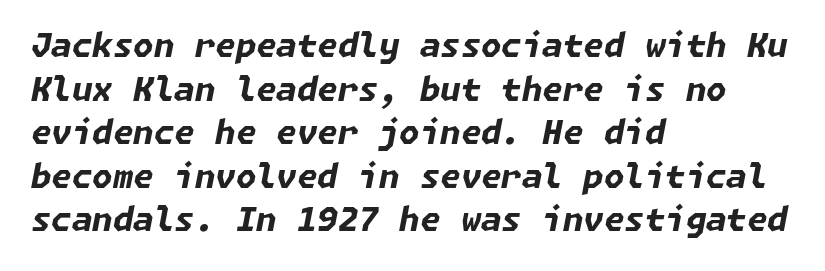
The image shows 33 px bold type, italic (leaning right); set left-aligned, normal line spacing (1.32x), normal letter spacing, not underlined; low stroke contrast and a medium x-height.
